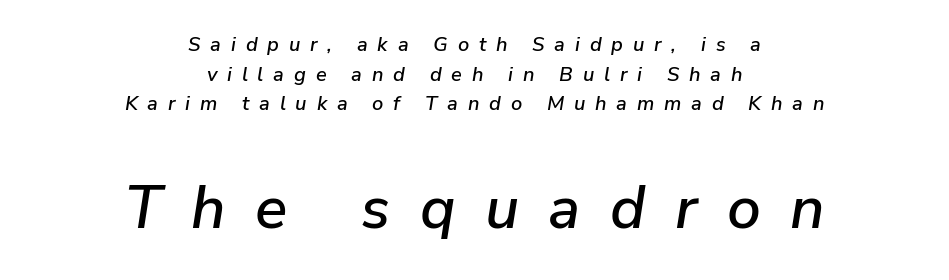
The image shows 60 px text type, italic (leaning right); set centered, normal line spacing (1.48x), unusually wide letter spacing (+0.49 em), not underlined; the second (bottom) block is 3.0x larger; low stroke contrast and a medium x-height.
